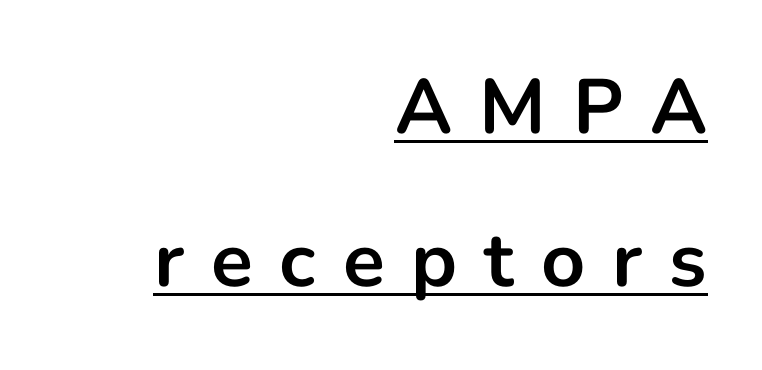
The line texture is sparse and dotted thanks to wide tracking. Proportional: the letters do not fall into vertical columns. The font's upright variant was chosen for this text. Horizontally, the lines are justified to the trailing edge only. How would I describe the line gaps? Wide and relaxed. Every letter is thick-stroked: bold, no question.
